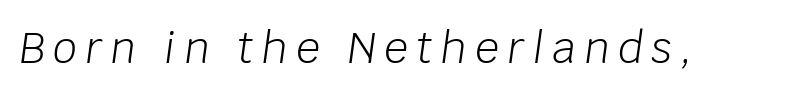
The image shows 42 px light type, italic (leaning right); set unusually wide letter spacing (+0.2 em), not underlined; low stroke contrast and a large x-height.
